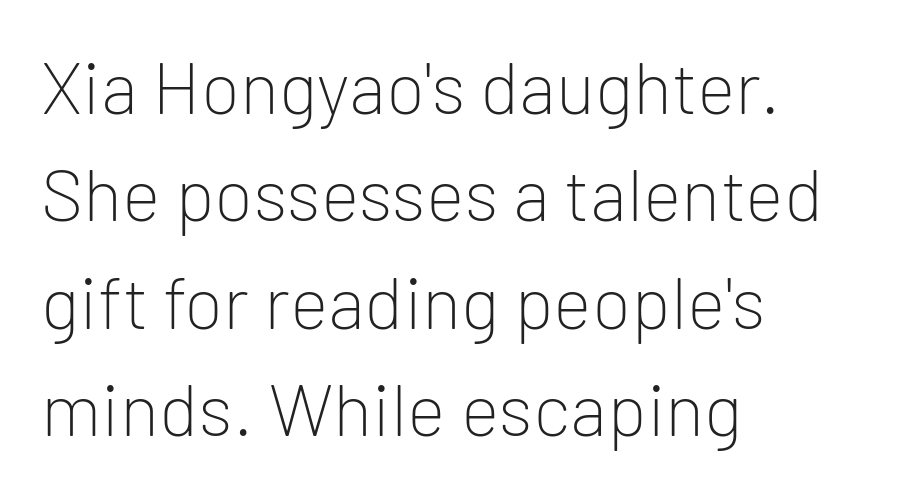
Nope, not italic — everything's standing straight. Do the characters align in a grid? No, the font is proportional. Inter-character spacing is left at the font's built-in metrics. The block of text has a typical density, with ordinary space between rows. The specimen omits any rule beneath the text block's lines.
